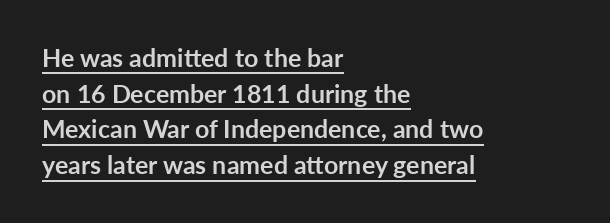
The image shows 25 px bold type, upright; set left-aligned, normal line spacing (1.43x), normal letter spacing, underlined.
